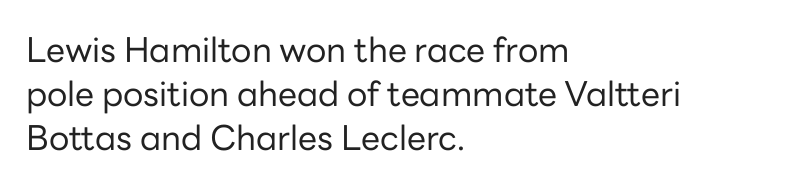
{"serif": "no", "italic": "no", "bold": "no", "weight": "regular", "width": "normal", "stroke_contrast": "low", "x_height": "medium", "monospaced": "no", "underline": "no", "align": "left", "line_spacing": "normal", "line_spacing_ratio": 1.29, "letter_spacing": "normal", "letter_spacing_em": 0.0, "glyph_px": 34}
